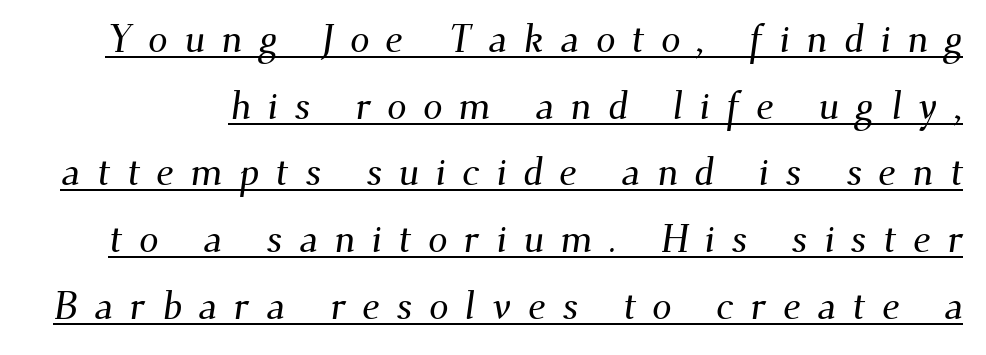
The image shows 39 px serif type; set line spacing 1.71x, unusually wide letter spacing (+0.42 em), underlined; medium stroke contrast and a small x-height.
